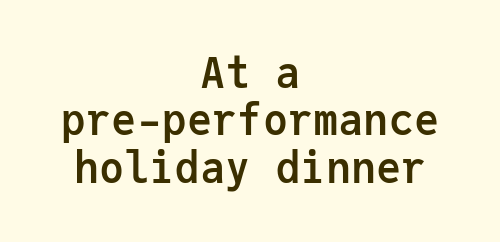
{"serif": "no", "italic": "no", "bold": "yes", "weight": "semibold", "width": "normal", "stroke_contrast": "low", "x_height": "medium", "monospaced": "yes", "underline": "no", "align": "center", "line_spacing": "tight", "line_spacing_ratio": 1.13, "letter_spacing": "normal", "letter_spacing_em": 0.0, "glyph_px": 42}
